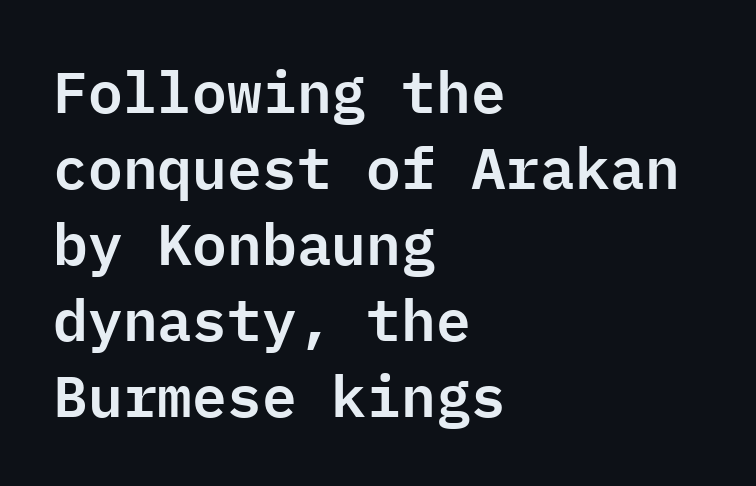
Q: Is the text italic (slanted)? A: No, it is upright.
Q: Is the typeface a serif or a sans-serif typeface? A: Sans-serif.
Q: Is the text underlined? A: No.
Q: How is the paragraph aligned? A: Left-aligned.
Q: Is the spacing between letters normal or unusually wide? A: Normal.
Q: Is the spacing between lines tight, normal or loose? A: Normal.
Q: Width (condensed, normal, or wide)? A: Normal.
Q: Stroke contrast? A: Low.
Q: x-height? A: Medium.
Q: Monospaced? A: Yes.
